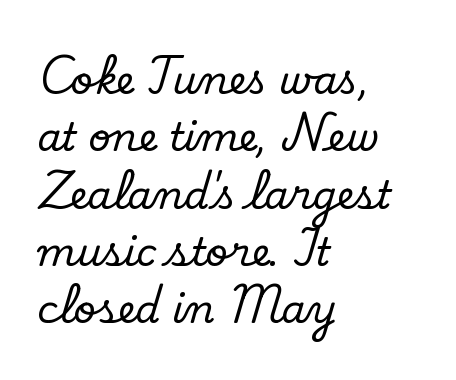
The image shows 39 px serif type; set left-aligned, normal line spacing (1.47x), normal letter spacing, not underlined; low stroke contrast and a small x-height.
